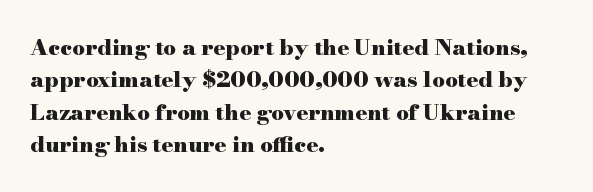
Q: Is the text bold? A: Yes.
Q: Is the text italic (slanted)? A: No, it is upright.
Q: Is the text underlined? A: No.
Q: How is the paragraph aligned? A: Left-aligned.
Q: Is the spacing between letters normal or unusually wide? A: Normal.
Q: Is the spacing between lines tight, normal or loose? A: Normal.
